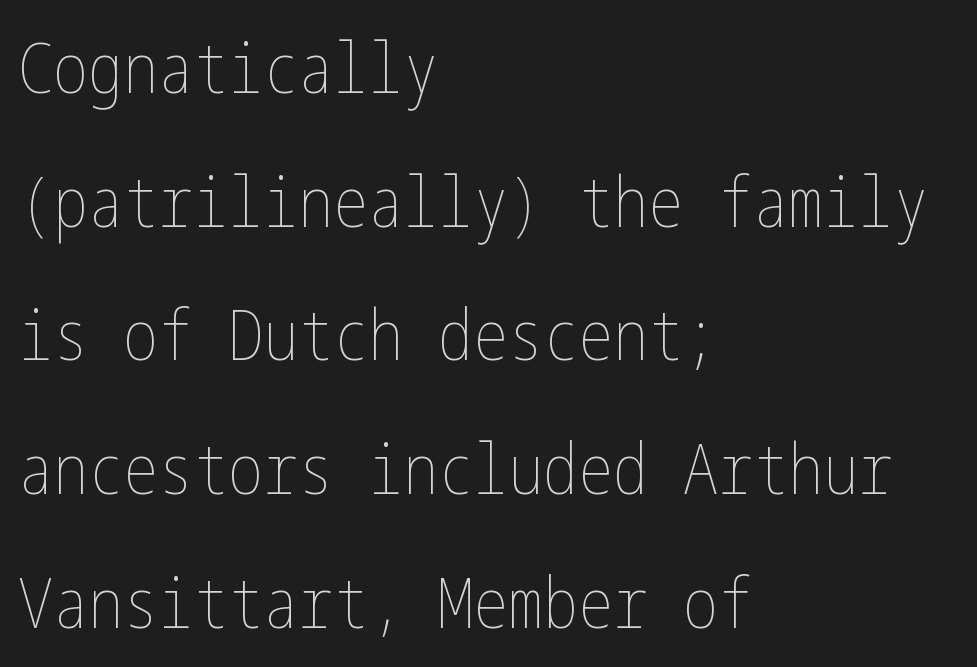
{"italic": "no", "bold": "no", "weight": "thin", "width": "condensed", "stroke_contrast": "low", "x_height": "medium", "underline": "no", "align": "left", "line_spacing": "loose", "line_spacing_ratio": 1.91, "letter_spacing": "normal", "letter_spacing_em": 0.0, "glyph_px": 70}
